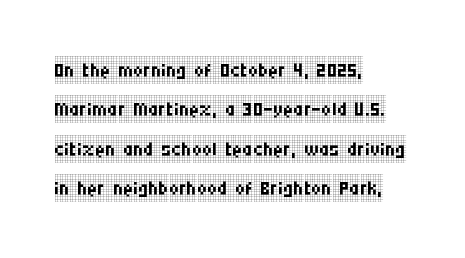
The image shows 28 px regular-weight, condensed serif type, upright; set left-aligned, normal line spacing (1.41x), normal letter spacing, not underlined; low stroke contrast and a large x-height.
